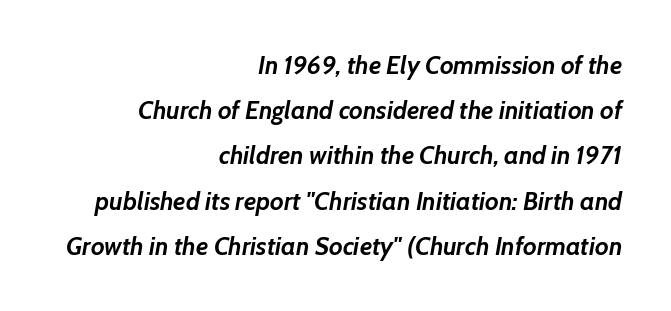
The image shows 25 px bold type, italic (leaning right); set right-aligned, line spacing 1.81x, normal letter spacing, not underlined.
